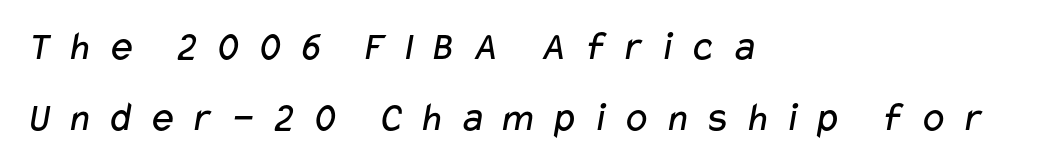
The letterforms stand isolated, each surrounded by extra space. Weight: regular or lighter. The words here are not underlined. The rows are spaced the way most documents space them.
